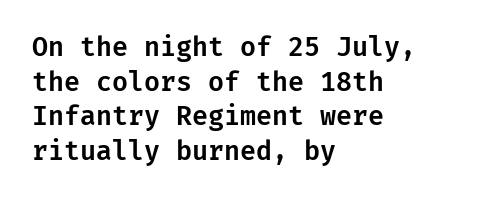
Reading down the block, your eye returns to a fixed left position each line. The line-height multiplier appears to be the usual default. Anything drawn beneath the words? Only blank space. Nope, not italic — everything's standing straight. No extra tracking has been applied to these lines.
